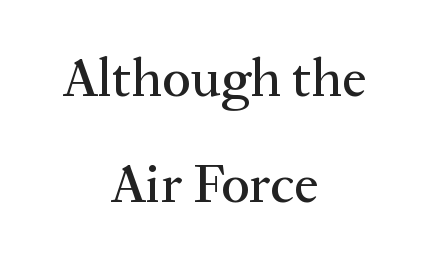
Q: Is the text italic (slanted)? A: No, it is upright.
Q: Is the typeface a serif or a sans-serif typeface? A: Serif.
Q: Is the text underlined? A: No.
Q: How is the paragraph aligned? A: Centered.
Q: Is the spacing between letters normal or unusually wide? A: Normal.
Q: Is the spacing between lines tight, normal or loose? A: Loose.
Q: Width (condensed, normal, or wide)? A: Normal.
Q: Stroke contrast? A: Medium.
Q: x-height? A: Medium.
Q: Monospaced? A: No.
